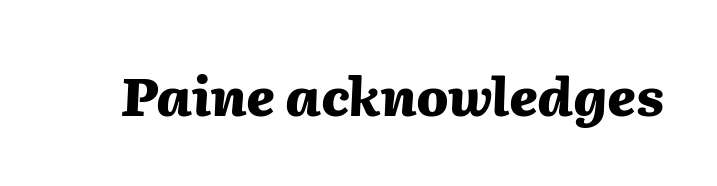
{"italic": "yes", "lean": "right", "slant_degrees": 2, "bold": "yes", "weight": "heavy", "width": "normal", "stroke_contrast": "medium", "x_height": "medium", "monospaced": "no", "underline": "no", "letter_spacing": "normal", "letter_spacing_em": 0.0, "glyph_px": 53}
